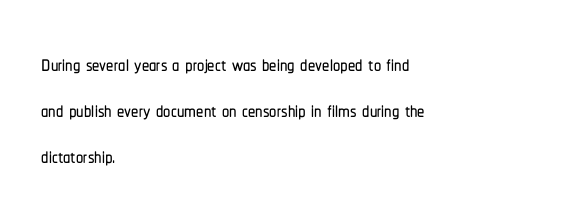
{"serif": "no", "italic": "no", "width": "condensed", "stroke_contrast": "low", "x_height": "medium", "monospaced": "no", "underline": "no", "align": "left", "line_spacing": "normal", "line_spacing_ratio": 1.59, "letter_spacing": "normal", "letter_spacing_em": 0.0, "glyph_px": 29}
